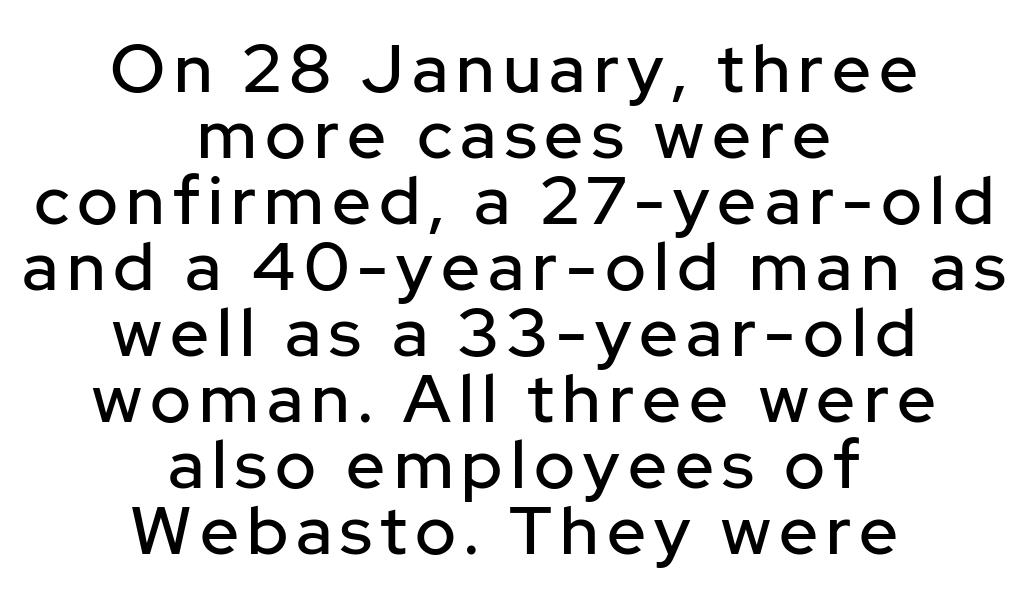
Q: Is the text italic (slanted)? A: No, it is upright.
Q: Is the typeface a serif or a sans-serif typeface? A: Sans-serif.
Q: Is the text underlined? A: No.
Q: How is the paragraph aligned? A: Centered.
Q: Is the spacing between lines tight, normal or loose? A: Tight.
Q: Width (condensed, normal, or wide)? A: Normal.
Q: Stroke contrast? A: Low.
Q: x-height? A: Medium.
Q: Monospaced? A: No.
